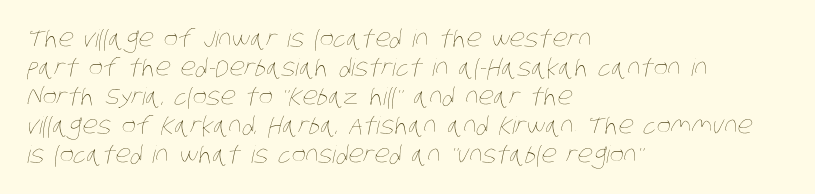
The passage shown is not underscored anywhere. This rendering uses left alignment, leaving the right contour irregular. Standard letterfit; no display-style spreading of the glyphs. Is the stroke heavy? The answer is a plain regular-or-lighter.
